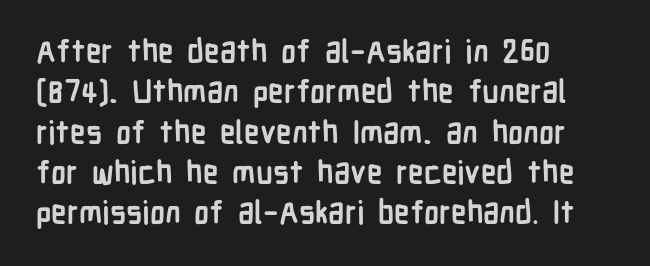
Q: Is the text bold? A: Yes.
Q: Is the text italic (slanted)? A: No, it is upright.
Q: Is the typeface a serif or a sans-serif typeface? A: Sans-serif.
Q: Is the text underlined? A: No.
Q: How is the paragraph aligned? A: Left-aligned.
Q: Is the spacing between letters normal or unusually wide? A: Normal.
Q: Is the spacing between lines tight, normal or loose? A: Normal.
Q: Width (condensed, normal, or wide)? A: Condensed.
Q: Stroke contrast? A: Low.
Q: x-height? A: Medium.
Q: Monospaced? A: No.
